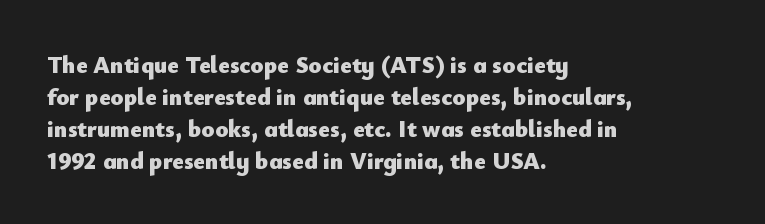
Q: Is the text bold? A: Yes.
Q: Is the text italic (slanted)? A: No, it is upright.
Q: Is the text underlined? A: No.
Q: How is the paragraph aligned? A: Left-aligned.
Q: Is the spacing between letters normal or unusually wide? A: Normal.
Q: Is the spacing between lines tight, normal or loose? A: Normal.
